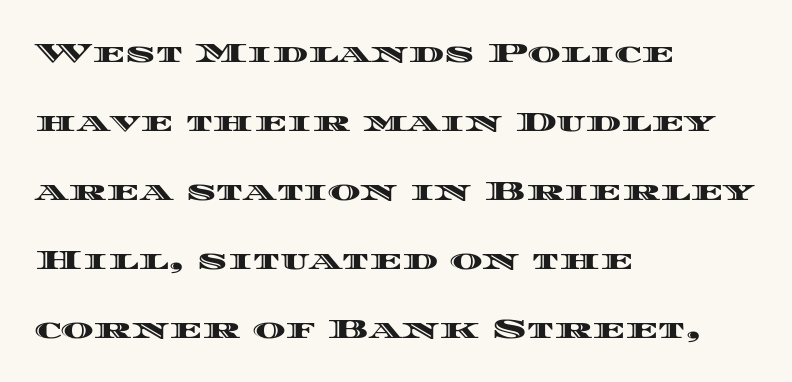
Unlike italic type, these characters show no tilt at all. Students, note that the glyphs here touch the page at normal intervals. This rendering uses left alignment, leaving the right contour irregular. The space directly below the letters is spotless. The line-height multiplier appears high, well above default.
